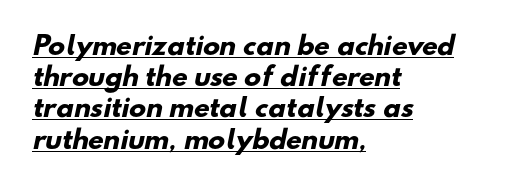
{"bold": "yes", "underline": "yes", "align": "left", "line_spacing": "normal", "line_spacing_ratio": 1.25, "letter_spacing": "normal", "letter_spacing_em": 0.0, "glyph_px": 25}
